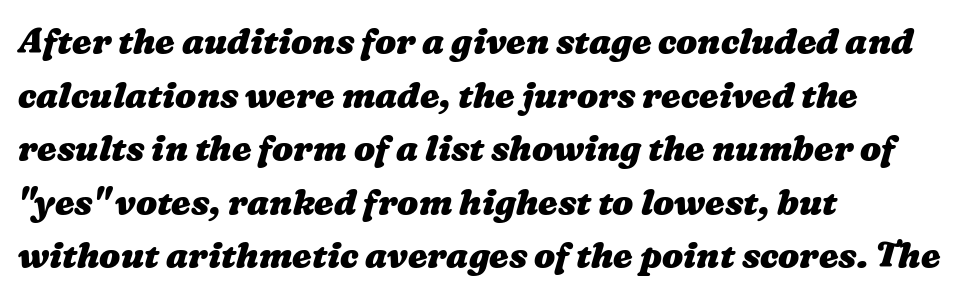
The letters advance in unequal steps, a hallmark of proportional type. Layout note: lines flush left. Short note: letters normally spaced. Notice how descenders clear the ascenders below comfortably — that's standard leading.
